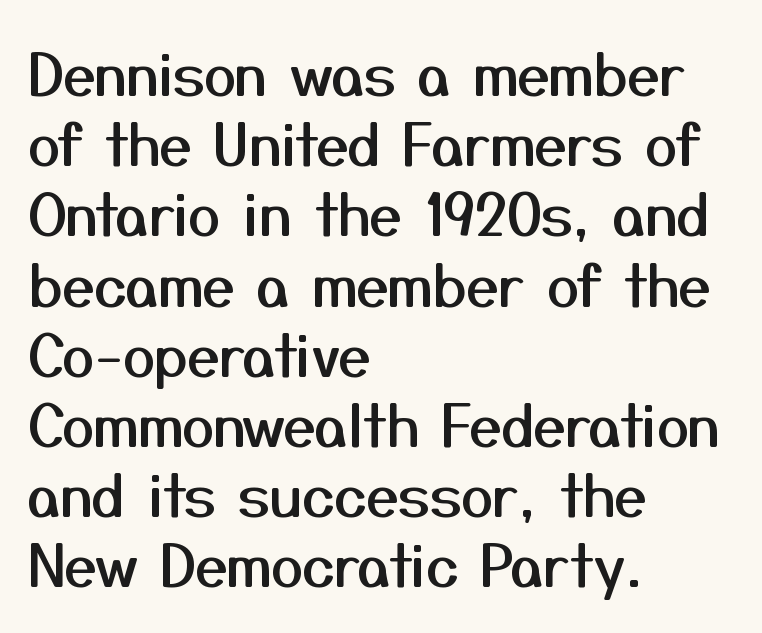
Does the type have serifs? No, each stem ends abruptly. You could not count columns in this text — the font is proportionally spaced. In terms of posture, this sample is upright. The rendering anchors every line to the left-hand side.
